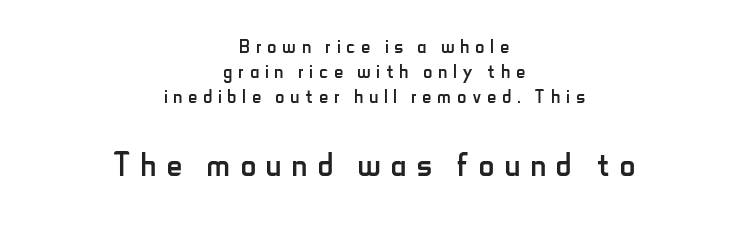
The image shows 43 px regular-weight, condensed sans-serif type, upright; set centered, tight line spacing (1.0x), unusually wide letter spacing (+0.24 em), not underlined; the second (bottom) block is 1.72x larger; low stroke contrast and a small x-height.
